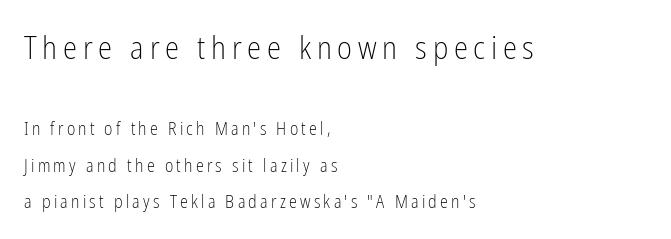
The image shows 32 px light, condensed sans-serif type, upright; set left-aligned, loose line spacing (2.04x), not underlined; the first (top) block is 1.78x larger; low stroke contrast and a medium x-height.
